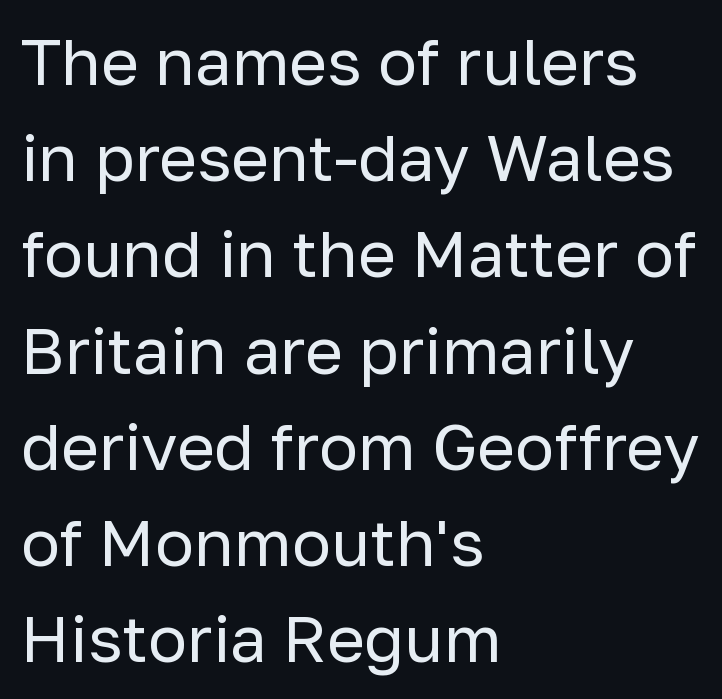
Q: Is the text bold? A: No.
Q: Is the text italic (slanted)? A: No, it is upright.
Q: Is the typeface a serif or a sans-serif typeface? A: Sans-serif.
Q: Is the text underlined? A: No.
Q: How is the paragraph aligned? A: Left-aligned.
Q: Is the spacing between letters normal or unusually wide? A: Normal.
Q: Is the spacing between lines tight, normal or loose? A: Normal.
Q: Width (condensed, normal, or wide)? A: Normal.
Q: Stroke contrast? A: Low.
Q: x-height? A: Medium.
Q: Monospaced? A: No.
